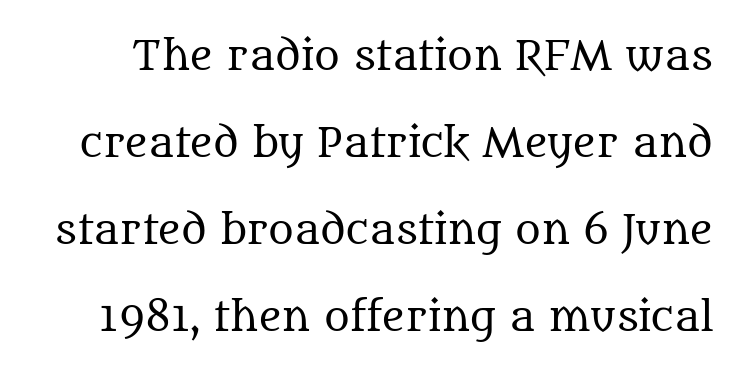
Underline: absent. The letterforms sit at book weight or below. Does extra space separate the letters? No, they use regular spacing. Notice the wide empty band between every row — that's loose leading.
